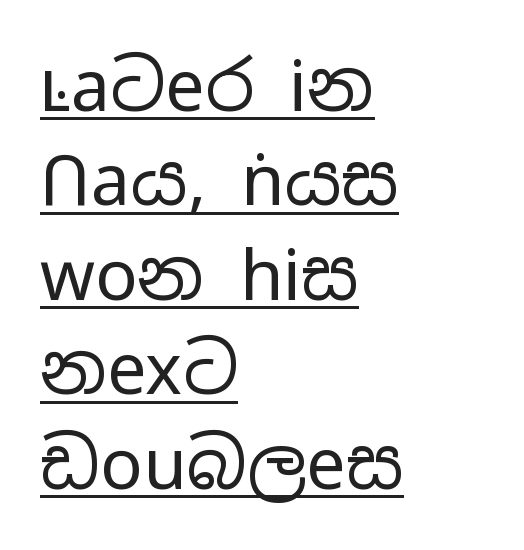
The image shows 70 px regular-weight, wide sans-serif type, upright; set left-aligned, normal line spacing (1.35x), normal letter spacing, underlined; low stroke contrast and a medium x-height.
